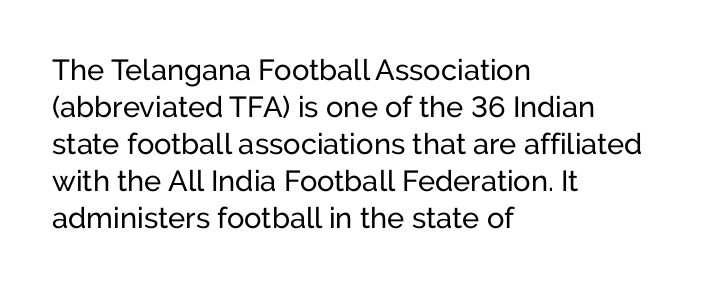
Q: Is the text bold? A: No.
Q: Is the text italic (slanted)? A: No, it is upright.
Q: Is the typeface a serif or a sans-serif typeface? A: Sans-serif.
Q: Is the text underlined? A: No.
Q: How is the paragraph aligned? A: Left-aligned.
Q: Is the spacing between letters normal or unusually wide? A: Normal.
Q: Is the spacing between lines tight, normal or loose? A: Normal.
Q: Width (condensed, normal, or wide)? A: Normal.
Q: Stroke contrast? A: Low.
Q: x-height? A: Medium.
Q: Monospaced? A: No.
